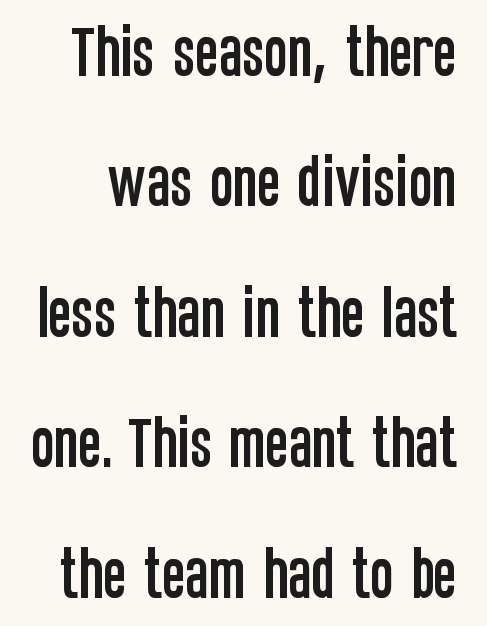
{"serif": "no", "italic": "no", "width": "condensed", "stroke_contrast": "low", "x_height": "large", "monospaced": "no", "underline": "no", "line_spacing": "loose", "line_spacing_ratio": 2.33, "letter_spacing": "normal", "letter_spacing_em": 0.0, "glyph_px": 56}
